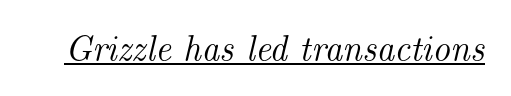
The glyphs look as if they've been sheared to an angle. Tracking value appears to be zero — textbook default spacing. The face used here is proportionally spaced, like ordinary book or web type. Check the space under the baseline: a stroke is drawn there. To sum up the face: it has serifs.
